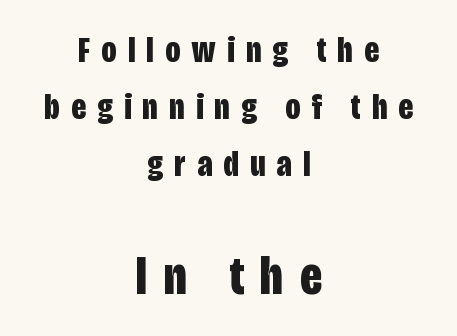
Q: Is the text bold? A: Yes.
Q: Is the text italic (slanted)? A: No, it is upright.
Q: Is the typeface a serif or a sans-serif typeface? A: Sans-serif.
Q: Is the text underlined? A: No.
Q: How is the paragraph aligned? A: Centered.
Q: Is the spacing between letters normal or unusually wide? A: Unusually wide.
Q: Is the spacing between lines tight, normal or loose? A: Normal.
Q: Which block of text is set in a larger size, the first (top) or the second (bottom)? A: The second (bottom) one.
Q: Width (condensed, normal, or wide)? A: Condensed.
Q: Stroke contrast? A: Low.
Q: x-height? A: Large.
Q: Monospaced? A: No.
